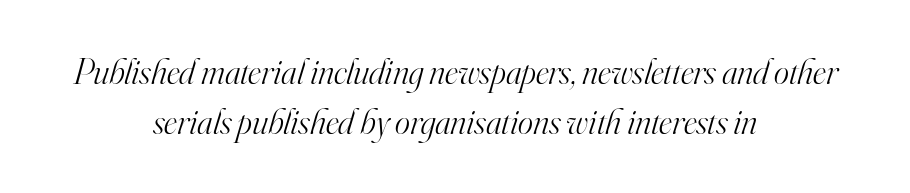
Q: Is the text bold? A: No.
Q: Is the text italic (slanted)? A: Yes, it leans right by about 16 degrees.
Q: Is the typeface a serif or a sans-serif typeface? A: Serif.
Q: Is the text underlined? A: No.
Q: How is the paragraph aligned? A: Centered.
Q: Is the spacing between letters normal or unusually wide? A: Normal.
Q: Is the spacing between lines tight, normal or loose? A: Normal.
Q: Width (condensed, normal, or wide)? A: Normal.
Q: Stroke contrast? A: High.
Q: x-height? A: Small.
Q: Monospaced? A: No.
